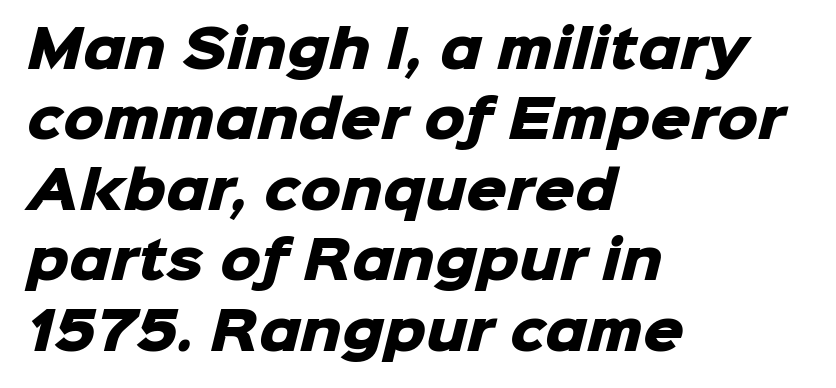
Q: Is the text bold? A: Yes.
Q: Is the typeface a serif or a sans-serif typeface? A: Sans-serif.
Q: Is the text underlined? A: No.
Q: How is the paragraph aligned? A: Left-aligned.
Q: Is the spacing between letters normal or unusually wide? A: Normal.
Q: Is the spacing between lines tight, normal or loose? A: Normal.
Q: Width (condensed, normal, or wide)? A: Normal.
Q: Stroke contrast? A: Low.
Q: x-height? A: Medium.
Q: Monospaced? A: No.
